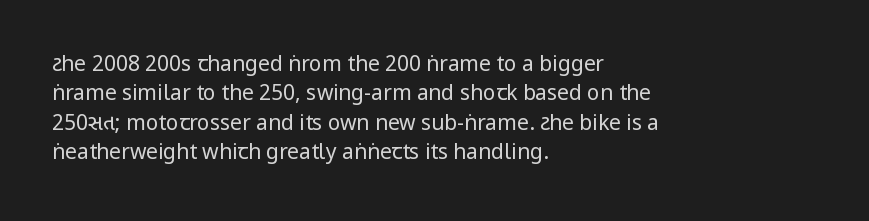
Q: Is the text bold? A: No.
Q: Is the text italic (slanted)? A: No, it is upright.
Q: Is the text underlined? A: No.
Q: How is the paragraph aligned? A: Left-aligned.
Q: Is the spacing between letters normal or unusually wide? A: Normal.
Q: Is the spacing between lines tight, normal or loose? A: Normal.
